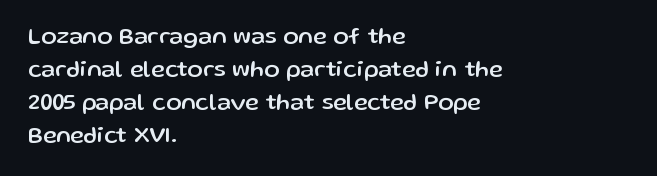
Plain, unruled lines of type. Letter spacing: default. Quick note: interline space is typical. Does the lettering tilt? It doesn't — this is upright. One-word summary of the alignment: left.
